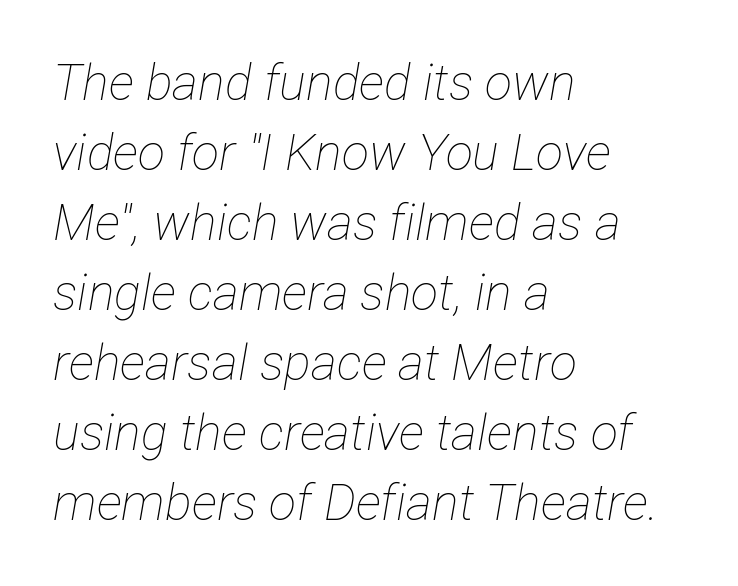
{"italic": "yes", "lean": "right", "slant_degrees": 12, "bold": "no", "weight": "thin", "width": "condensed", "stroke_contrast": "low", "x_height": "medium", "monospaced": "no", "underline": "no", "align": "left", "line_spacing": "normal", "line_spacing_ratio": 1.4, "letter_spacing": "normal", "letter_spacing_em": 0.0, "glyph_px": 50}
